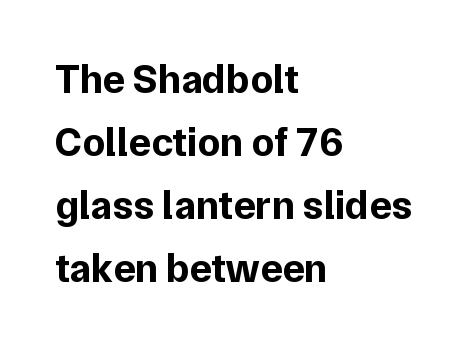
The image shows 41 px bold sans-serif type, upright; set left-aligned, normal line spacing (1.54x), normal letter spacing, not underlined; low stroke contrast and a medium x-height.
